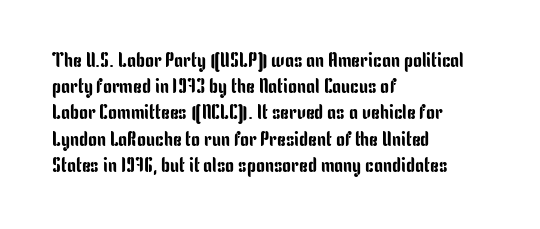
{"italic": "no", "underline": "no", "align": "left", "line_spacing": "normal", "line_spacing_ratio": 1.31, "letter_spacing": "normal", "letter_spacing_em": 0.0, "glyph_px": 20}
